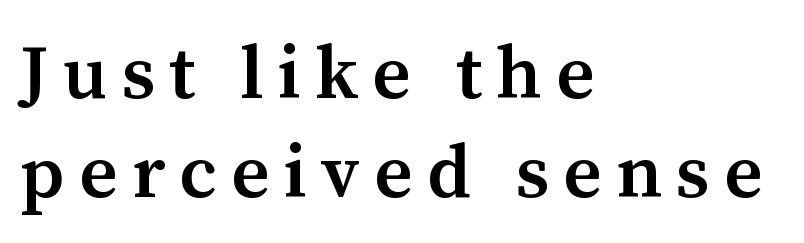
{"serif": "yes", "italic": "no", "bold": "semi", "weight": "semibold", "width": "normal", "stroke_contrast": "medium", "x_height": "medium", "monospaced": "no", "underline": "no", "align": "left", "line_spacing": "normal", "line_spacing_ratio": 1.32, "glyph_px": 75}
